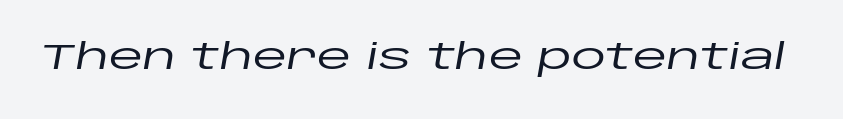
{"italic": "yes", "lean": "right", "slant_degrees": 10, "width": "wide", "stroke_contrast": "low", "x_height": "large", "monospaced": "no", "underline": "no", "letter_spacing": "normal", "letter_spacing_em": 0.0, "glyph_px": 35}
